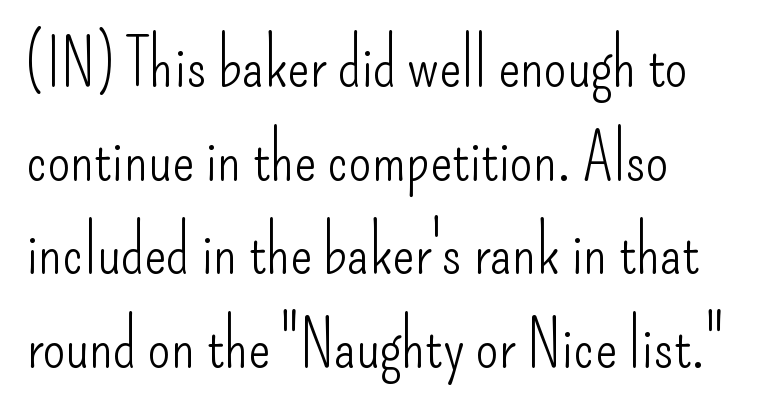
The image shows 65 px light, condensed sans-serif type, upright; set left-aligned, normal line spacing (1.44x), normal letter spacing, not underlined; low stroke contrast and a small x-height.
